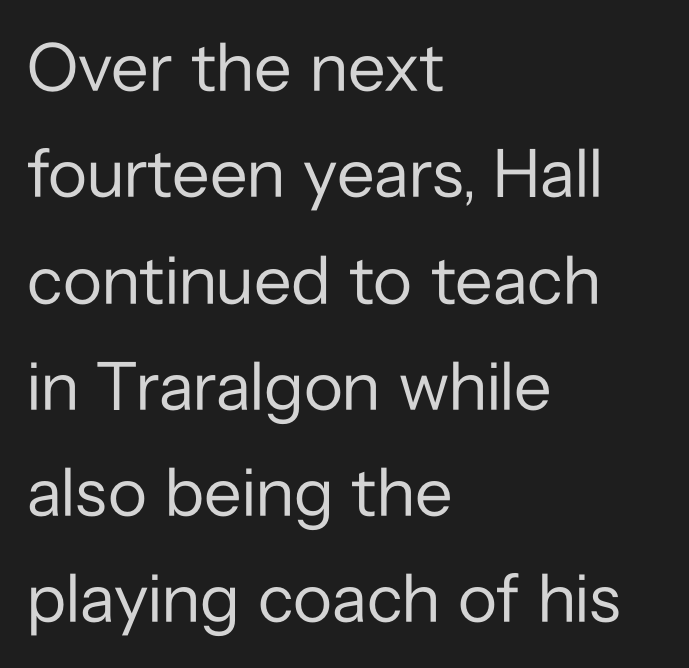
The text block is weighted toward the left margin, trailing off unevenly rightward. Baseline-to-baseline distance is the conventional proportion of letter height. Ascenders rise straight up at ninety degrees. The words here are not underlined. Classification — sans serif.
